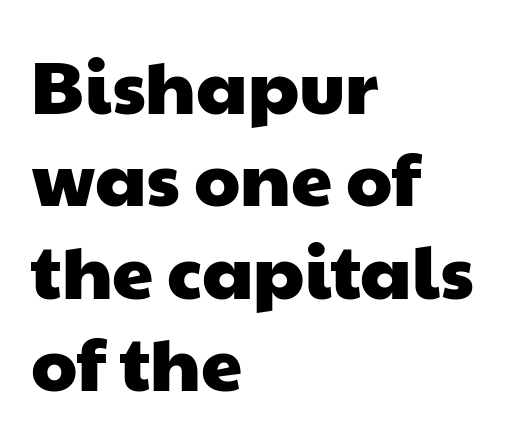
Q: Is the typeface a serif or a sans-serif typeface? A: Sans-serif.
Q: Is the text underlined? A: No.
Q: How is the paragraph aligned? A: Left-aligned.
Q: Is the spacing between letters normal or unusually wide? A: Normal.
Q: Is the spacing between lines tight, normal or loose? A: Normal.
Q: Width (condensed, normal, or wide)? A: Wide.
Q: Stroke contrast? A: Low.
Q: x-height? A: Medium.
Q: Monospaced? A: No.
